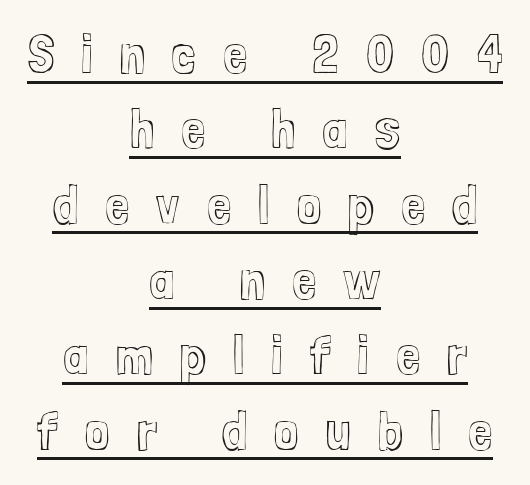
The glyphs are accompanied by a horizontal stroke just below them. If you measured baseline to baseline, you'd find a middling distance. The letters advance in unequal steps, a hallmark of proportional type. The letterforms stand isolated, each surrounded by extra space. Characters remain perfectly vertical along every line.
